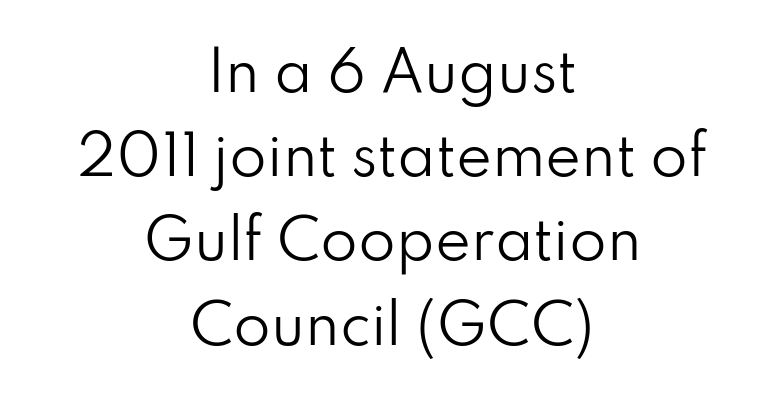
Q: Is the text bold? A: No.
Q: Is the text italic (slanted)? A: No, it is upright.
Q: Is the typeface a serif or a sans-serif typeface? A: Sans-serif.
Q: Is the text underlined? A: No.
Q: How is the paragraph aligned? A: Centered.
Q: Is the spacing between letters normal or unusually wide? A: Normal.
Q: Is the spacing between lines tight, normal or loose? A: Normal.
Q: Width (condensed, normal, or wide)? A: Normal.
Q: Stroke contrast? A: Low.
Q: x-height? A: Small.
Q: Monospaced? A: No.
